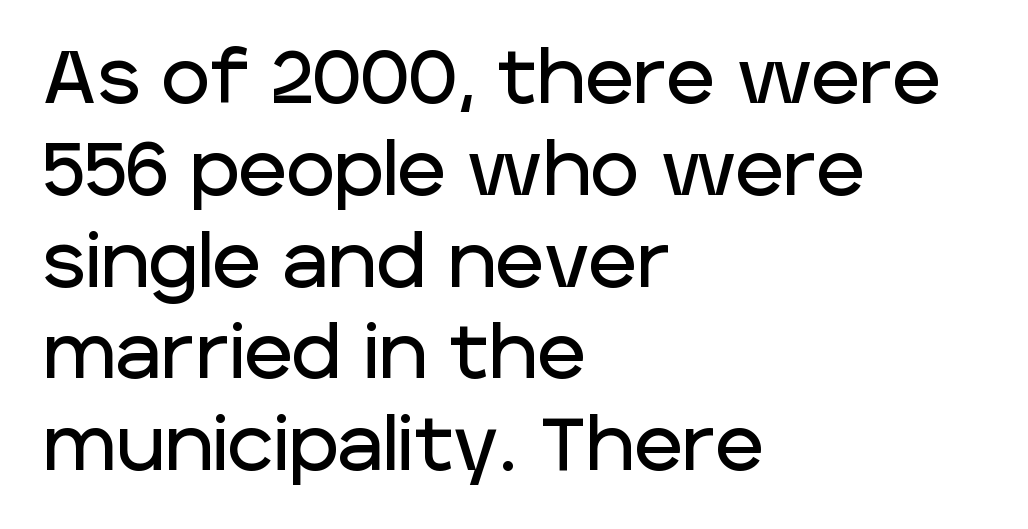
Line starts are locked; line ends wander. Ascenders rise straight up at ninety degrees. The space directly below the letters is spotless. Is this a sans? Yes — the strokes have no serifs.
